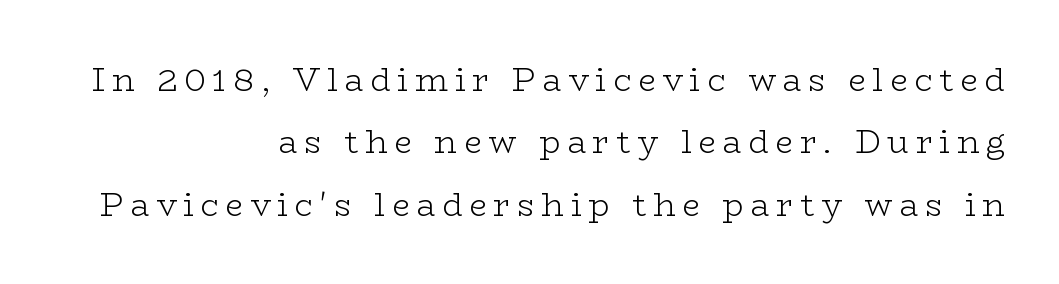
{"serif": "yes", "italic": "no", "bold": "no", "weight": "light", "width": "wide", "stroke_contrast": "low", "x_height": "medium", "monospaced": "no", "underline": "no", "align": "right", "line_spacing": "loose", "line_spacing_ratio": 1.95, "letter_spacing": "wide", "letter_spacing_em": 0.21, "glyph_px": 32}
